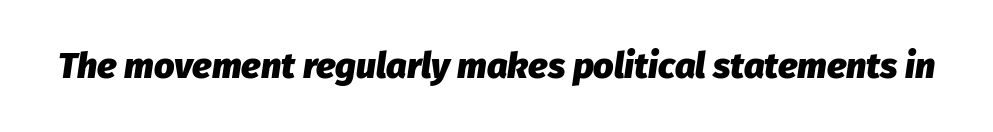
{"italic": "yes", "lean": "right", "slant_degrees": 8, "bold": "yes", "weight": "heavy", "width": "normal", "stroke_contrast": "low", "x_height": "medium", "monospaced": "no", "underline": "no", "letter_spacing": "normal", "letter_spacing_em": 0.0, "glyph_px": 36}
